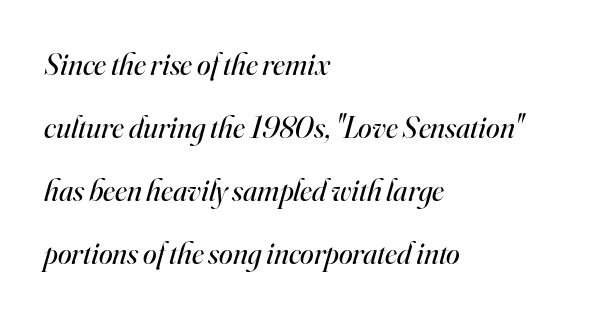
{"serif": "yes", "italic": "yes", "lean": "right", "slant_degrees": 16, "bold": "no", "weight": "regular", "width": "normal", "stroke_contrast": "high", "x_height": "small", "monospaced": "no", "underline": "no", "align": "left", "line_spacing": "loose", "line_spacing_ratio": 2.03, "letter_spacing": "normal", "letter_spacing_em": 0.0, "glyph_px": 31}
